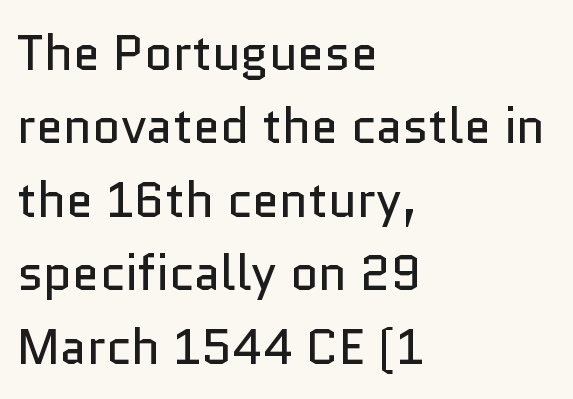
Weight: regular or lighter. The vertical gap from one line to the next is medium. The line texture is even and compact thanks to regular tracking. Observe the absence of serifs on each vertical stroke in this sample. The rendering uses natural spacing where letterforms have individual widths. Quick note: not italic, upright.
